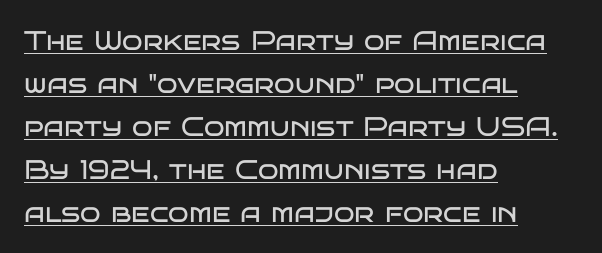
Q: Is the text bold? A: No.
Q: Is the text italic (slanted)? A: No, it is upright.
Q: Is the text underlined? A: Yes.
Q: How is the paragraph aligned? A: Left-aligned.
Q: Is the spacing between letters normal or unusually wide? A: Normal.
Q: Is the spacing between lines tight, normal or loose? A: Normal.
